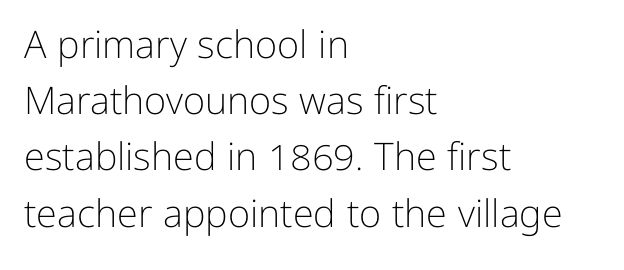
Q: Is the text bold? A: No.
Q: Is the text italic (slanted)? A: No, it is upright.
Q: Is the typeface a serif or a sans-serif typeface? A: Sans-serif.
Q: Is the text underlined? A: No.
Q: How is the paragraph aligned? A: Left-aligned.
Q: Is the spacing between letters normal or unusually wide? A: Normal.
Q: Is the spacing between lines tight, normal or loose? A: Normal.
Q: Width (condensed, normal, or wide)? A: Normal.
Q: Stroke contrast? A: Low.
Q: x-height? A: Medium.
Q: Monospaced? A: No.
